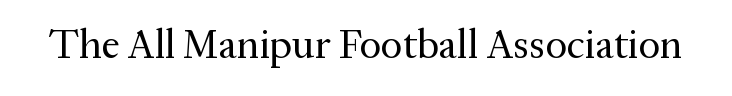
{"serif": "yes", "italic": "no", "bold": "no", "weight": "regular", "width": "normal", "stroke_contrast": "medium", "x_height": "medium", "monospaced": "no", "underline": "no", "letter_spacing": "normal", "letter_spacing_em": 0.0, "glyph_px": 41}
